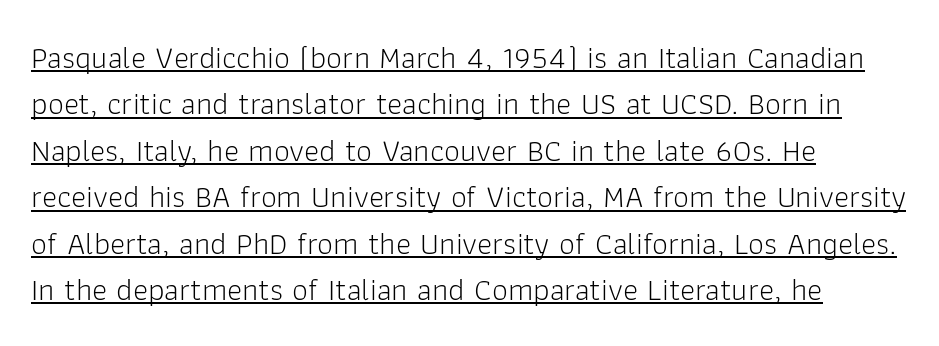
Q: Is the text bold? A: No.
Q: Is the text italic (slanted)? A: No, it is upright.
Q: Is the typeface a serif or a sans-serif typeface? A: Sans-serif.
Q: Is the text underlined? A: Yes.
Q: How is the paragraph aligned? A: Left-aligned.
Q: Is the spacing between letters normal or unusually wide? A: Normal.
Q: Is the spacing between lines tight, normal or loose? A: Normal.
Q: Width (condensed, normal, or wide)? A: Normal.
Q: Stroke contrast? A: Low.
Q: x-height? A: Medium.
Q: Monospaced? A: No.
